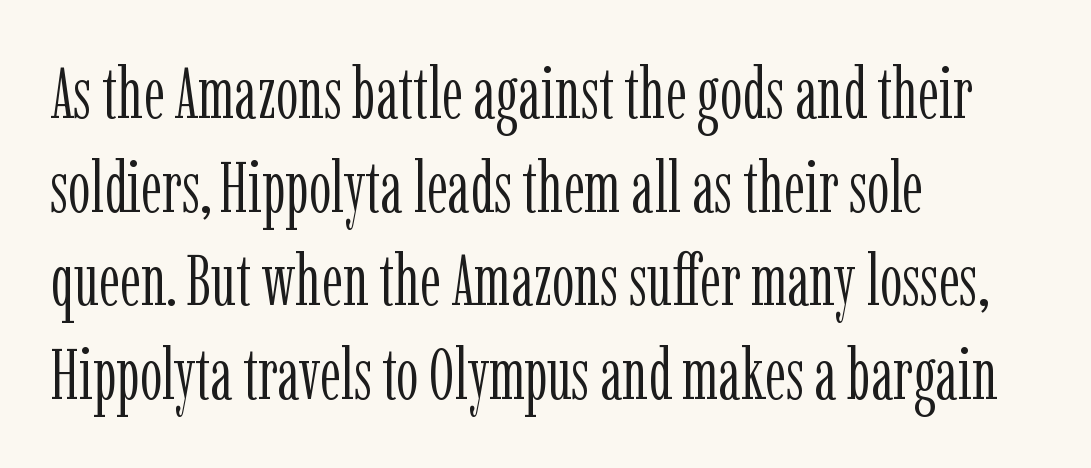
The image shows 71 px light, condensed serif type, upright; set left-aligned, normal line spacing (1.32x), normal letter spacing, not underlined; low stroke contrast and a medium x-height.
